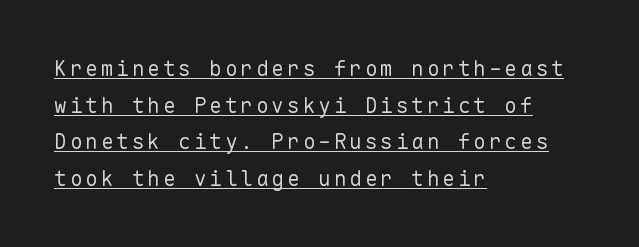
Q: Is the text bold? A: No.
Q: Is the text italic (slanted)? A: No, it is upright.
Q: Is the text underlined? A: Yes.
Q: How is the paragraph aligned? A: Left-aligned.
